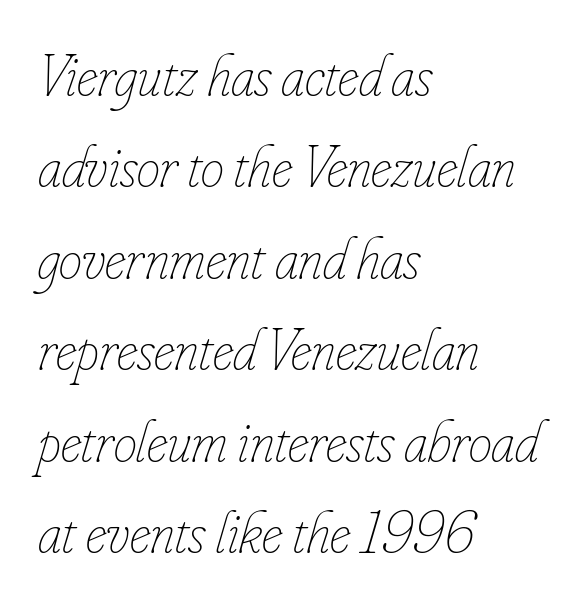
The image shows 59 px thin, condensed type, italic (leaning right); set left-aligned, normal line spacing (1.55x), normal letter spacing, not underlined; low stroke contrast and a small x-height.
